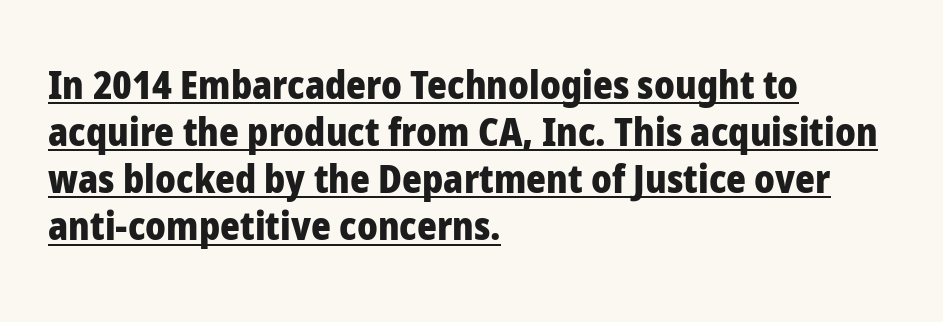
{"serif": "no", "italic": "no", "bold": "yes", "weight": "heavy", "width": "normal", "stroke_contrast": "low", "x_height": "medium", "monospaced": "no", "underline": "yes", "align": "left", "line_spacing_ratio": 1.24, "letter_spacing": "normal", "letter_spacing_em": 0.0, "glyph_px": 38}
